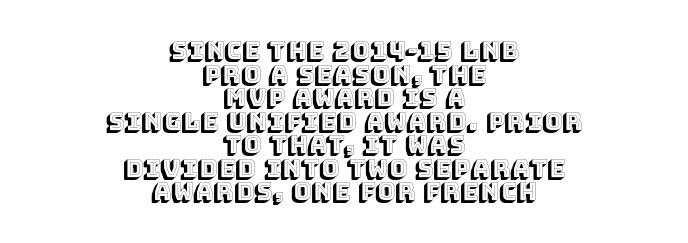
Q: Is the text italic (slanted)? A: No, it is upright.
Q: Is the text underlined? A: No.
Q: How is the paragraph aligned? A: Centered.
Q: Is the spacing between letters normal or unusually wide? A: Normal.
Q: Is the spacing between lines tight, normal or loose? A: Tight.
